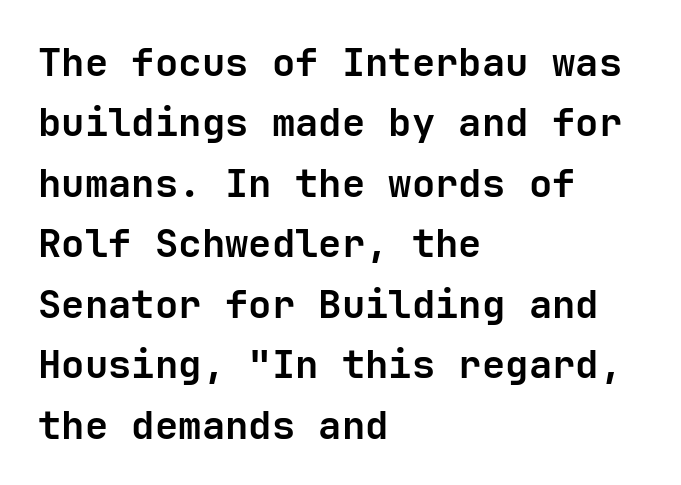
The image shows 39 px semibold sans-serif type, upright; set left-aligned, normal line spacing (1.55x), normal letter spacing, not underlined; low stroke contrast and a medium x-height.
